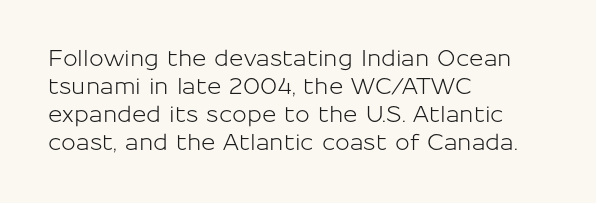
In terms of leading, this rendering sits right in the middle. Do the letters lean? They stand straight. These lines stack with their left ends in a neat column. The zone under the glyphs is completely vacant. The letters sit at their default tracking, neither squeezed nor spread.
